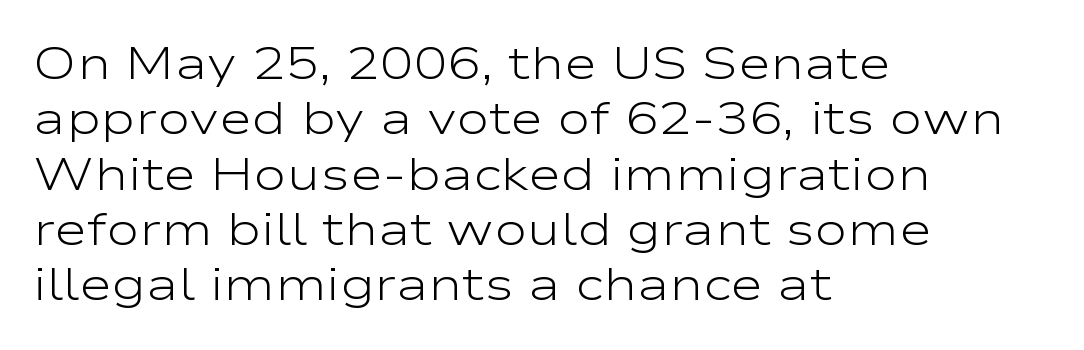
Descender tails drop into unmarked territory. Is the type heavy? It reads as light-to-regular instead. The ragged edge is on the right, which tells us the setting is flush left. Default kerning and tracking; the words read as compact shapes.
